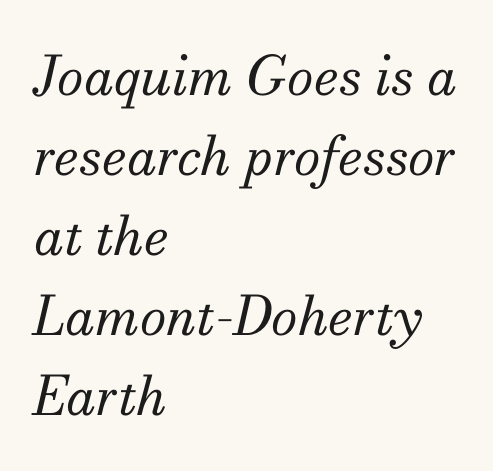
{"serif": "yes", "italic": "yes", "lean": "right", "slant_degrees": 13, "bold": "no", "weight": "regular", "width": "normal", "stroke_contrast": "medium", "x_height": "small", "monospaced": "no", "underline": "no", "align": "left", "line_spacing": "normal", "line_spacing_ratio": 1.48, "letter_spacing": "normal", "letter_spacing_em": 0.0, "glyph_px": 54}
